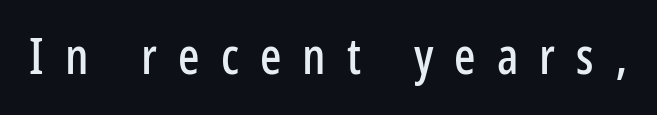
The specimen reads as upright at a glance. The strip under each line holds only bare page. The typeface chosen for these lines omits serifs. The rendering uses natural spacing where letterforms have individual widths. What stands out about the letter spacing? Its width — letters are far apart.
